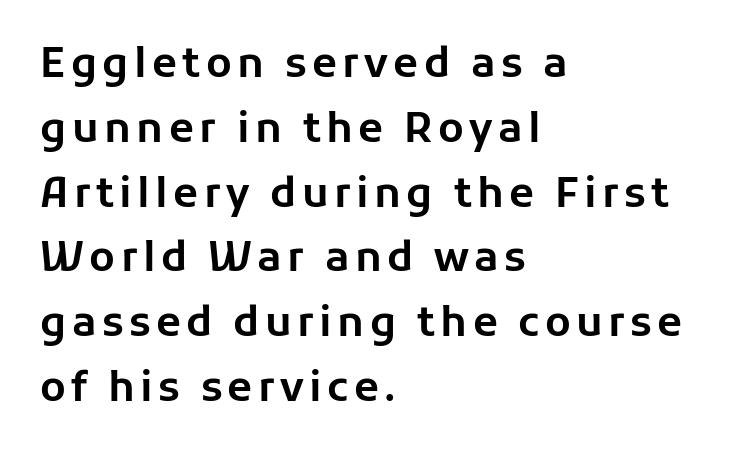
Has an underline been added? It has not. You could not count columns in this text — the font is proportionally spaced. Letterform terminals end flat and unadorned throughout the passage. A student would call this left alignment; a typographer would say flush left, rag right. The typography opts for an upright posture over an oblique one. How would I describe the line gaps? Plain and ordinary.
